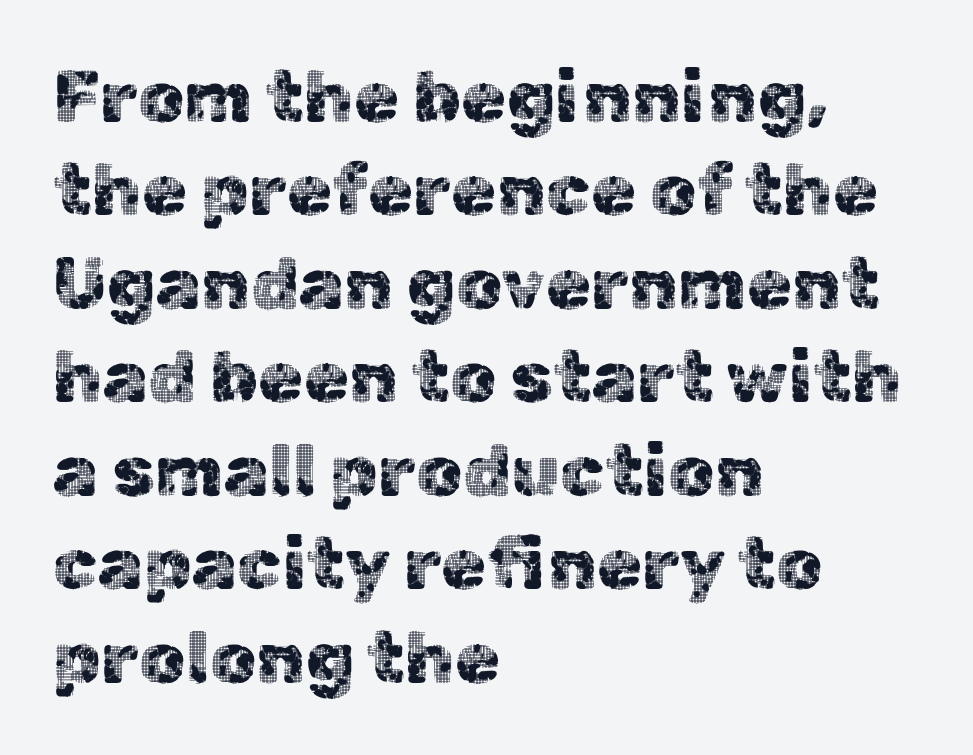
The image shows 73 px sans-serif type, upright; set left-aligned, normal line spacing (1.28x), normal letter spacing, not underlined; a medium x-height.
